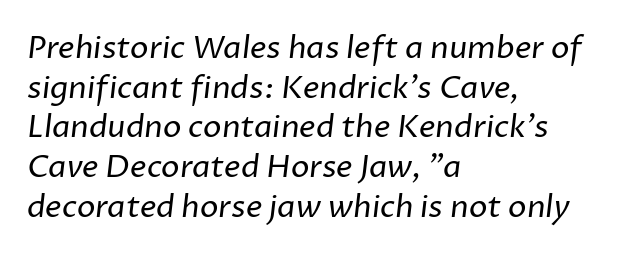
{"serif": "no", "bold": "no", "weight": "regular", "width": "normal", "stroke_contrast": "low", "x_height": "medium", "monospaced": "no", "underline": "no", "align": "left", "line_spacing": "normal", "line_spacing_ratio": 1.28, "letter_spacing": "normal", "letter_spacing_em": 0.0, "glyph_px": 31}
